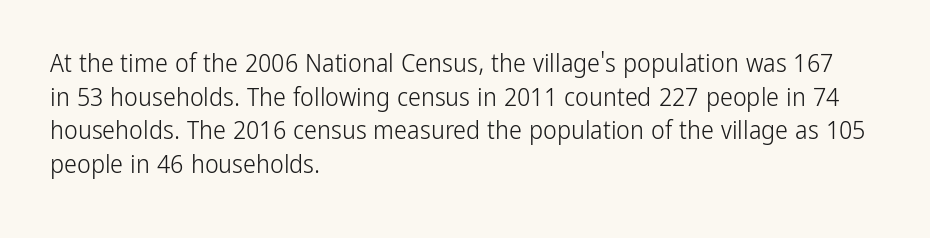
Q: Is the text bold? A: No.
Q: Is the text italic (slanted)? A: No, it is upright.
Q: Is the text underlined? A: No.
Q: How is the paragraph aligned? A: Left-aligned.
Q: Is the spacing between letters normal or unusually wide? A: Normal.
Q: Is the spacing between lines tight, normal or loose? A: Normal.
